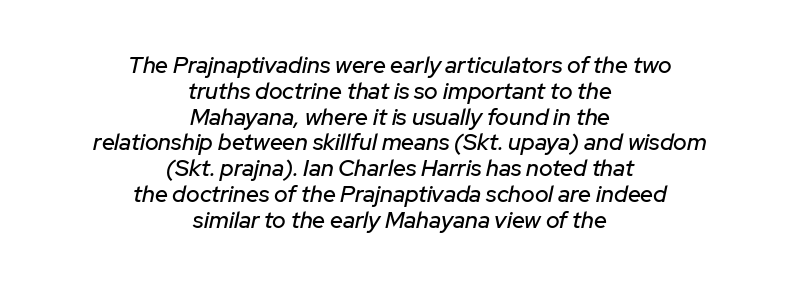
Q: Is the text italic (slanted)? A: Yes, it leans right by about 12 degrees.
Q: Is the text underlined? A: No.
Q: How is the paragraph aligned? A: Centered.
Q: Is the spacing between letters normal or unusually wide? A: Normal.
Q: Is the spacing between lines tight, normal or loose? A: Tight.
